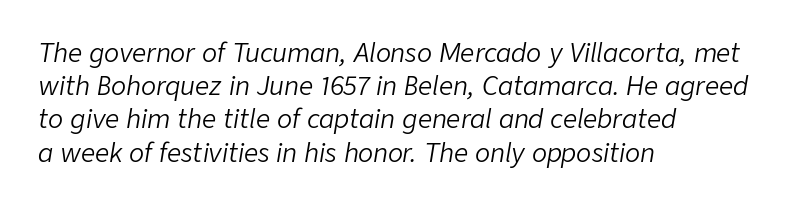
The image shows 25 px text type, italic (leaning right); set left-aligned, normal line spacing (1.33x), normal letter spacing, not underlined.
